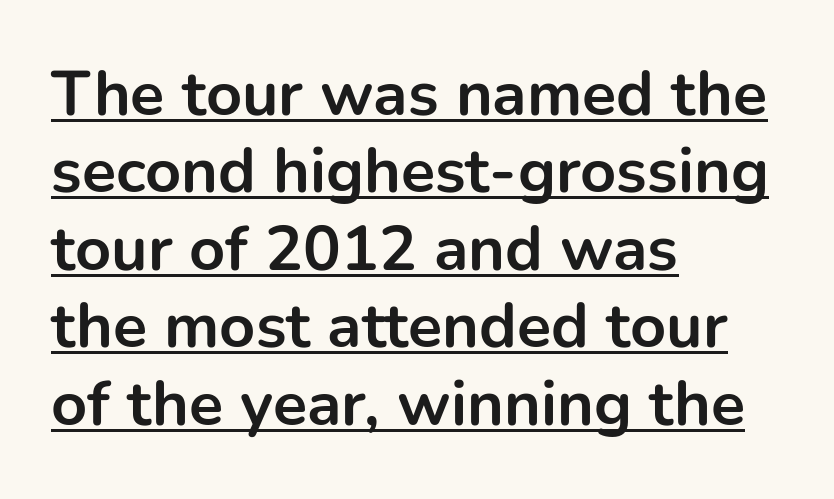
Each letter keeps its own natural width here, so spacing adapts to shape. A continuous stroke trails under the words, as in a hyperlink. The letters sit at their default tracking, neither squeezed nor spread. The letters are bold, with thick, heavy strokes. Does the type have serifs? No, each stem ends abruptly. Left-aligned paragraph, ragged on the right.
